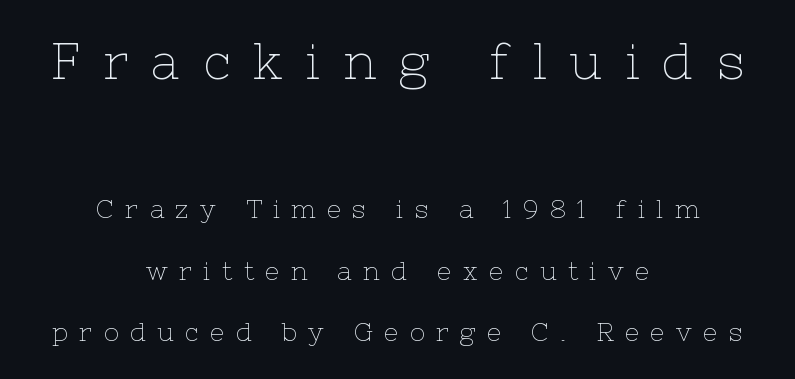
{"serif": "yes", "italic": "no", "bold": "no", "weight": "thin", "width": "normal", "stroke_contrast": "low", "x_height": "medium", "monospaced": "no", "underline": "no", "align": "center", "line_spacing": "loose", "line_spacing_ratio": 2.45, "letter_spacing": "wide", "letter_spacing_em": 0.46, "larger_block": "first", "size_ratio": 2.0, "glyph_px": 50}
